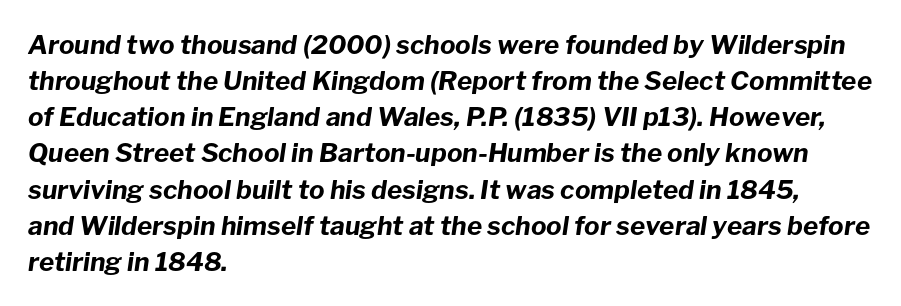
Q: Is the text bold? A: Yes.
Q: Is the text italic (slanted)? A: Yes, it leans right by about 8 degrees.
Q: Is the text underlined? A: No.
Q: How is the paragraph aligned? A: Left-aligned.
Q: Is the spacing between letters normal or unusually wide? A: Normal.
Q: Is the spacing between lines tight, normal or loose? A: Normal.
